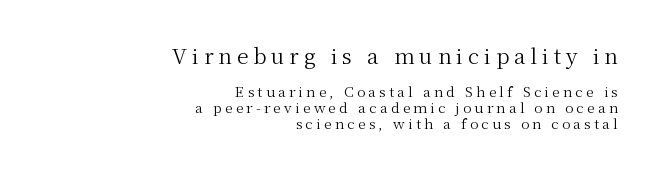
The image shows 21 px text type, upright; set right-aligned, tight line spacing (1.14x), unusually wide letter spacing (+0.23 em), not underlined; the first (top) block is 1.5x larger.
